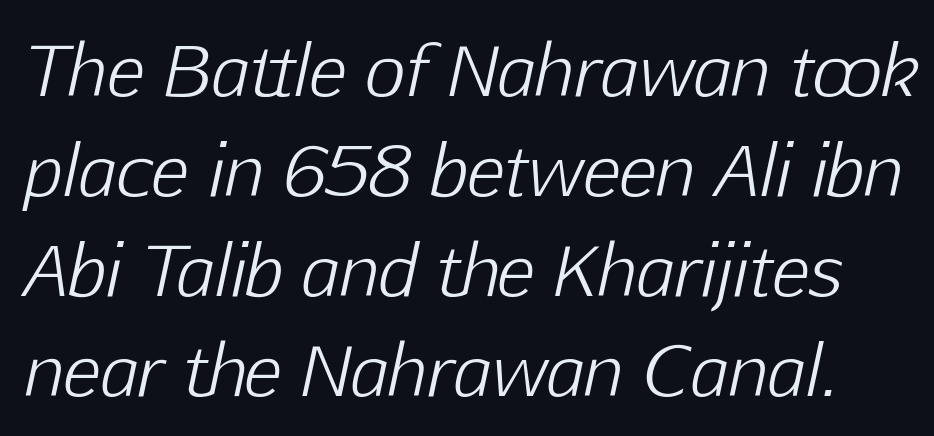
Observe the ordinary spacing: letters are neighbours, not strangers. Here the designer chose a conventional face with non-uniform glyph widths. Reading down the column, the eye jumps a familiar distance to each next line. Summary of weight: not heavy and not bold. Clear beneath every line of the passage.
